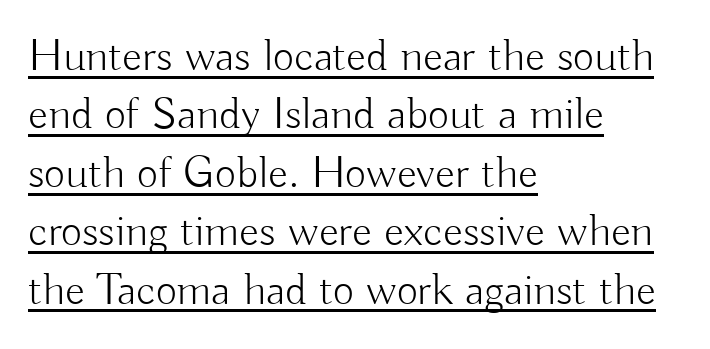
The image shows 46 px light sans-serif type, upright; set left-aligned, normal line spacing (1.27x), normal letter spacing, underlined; low stroke contrast and a small x-height.
